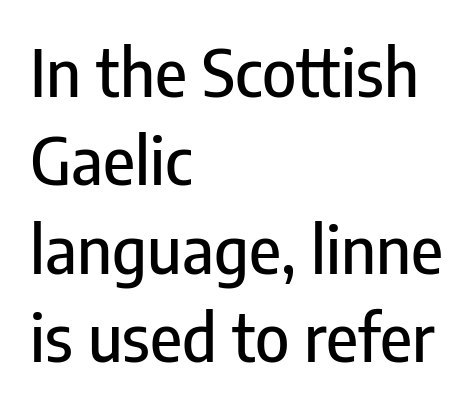
The image shows 65 px condensed sans-serif type, upright; set left-aligned, normal line spacing (1.36x), normal letter spacing, not underlined; low stroke contrast and a medium x-height.
